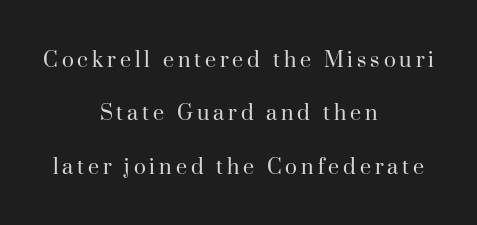
Q: Is the text bold? A: No.
Q: Is the text italic (slanted)? A: No, it is upright.
Q: Is the text underlined? A: No.
Q: How is the paragraph aligned? A: Centered.
Q: Is the spacing between lines tight, normal or loose? A: Loose.
